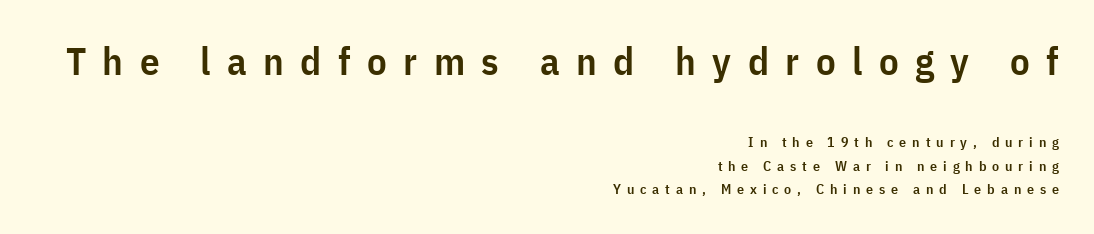
{"serif": "no", "italic": "no", "bold": "semi", "weight": "semibold", "width": "condensed", "stroke_contrast": "low", "x_height": "medium", "monospaced": "no", "underline": "no", "align": "right", "line_spacing": "normal", "line_spacing_ratio": 1.69, "letter_spacing": "wide", "letter_spacing_em": 0.42, "larger_block": "first", "size_ratio": 2.79, "glyph_px": 39}
